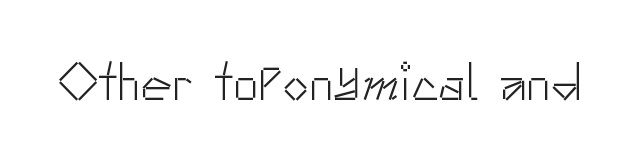
The image shows 53 px light sans-serif type, upright; set normal letter spacing, not underlined; low stroke contrast and a small x-height.
